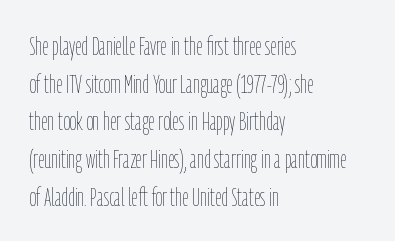
This sample is left-justified, so line endings fall wherever the words run out. Short note: letters normally spaced. These lines were composed using upright roman letters. Nothing heavy about these letters — not bold at all. The glyphs are unaccompanied by any horizontal stroke below them. Quick note: interline space is typical.
